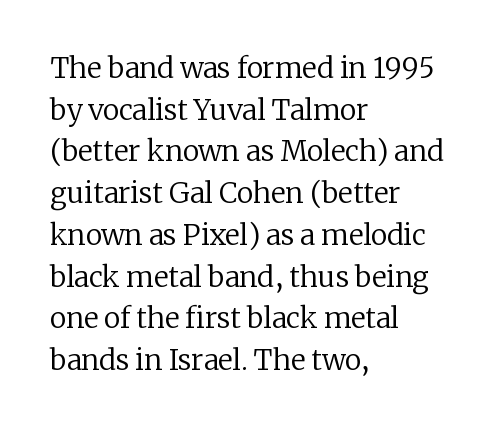
{"serif": "yes", "italic": "no", "bold": "no", "weight": "regular", "width": "normal", "stroke_contrast": "low", "x_height": "medium", "monospaced": "no", "underline": "no", "align": "left", "line_spacing": "normal", "line_spacing_ratio": 1.49, "letter_spacing": "normal", "letter_spacing_em": 0.0, "glyph_px": 28}
